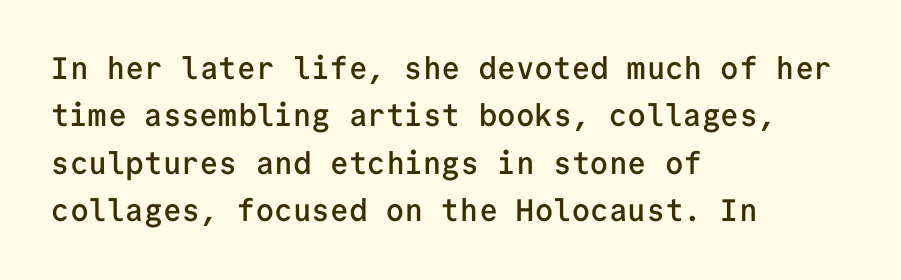
{"serif": "no", "italic": "no", "bold": "semi", "weight": "semibold", "width": "normal", "stroke_contrast": "low", "x_height": "medium", "monospaced": "yes", "underline": "no", "align": "left", "line_spacing": "normal", "line_spacing_ratio": 1.53, "letter_spacing": "normal", "letter_spacing_em": 0.0, "glyph_px": 31}
